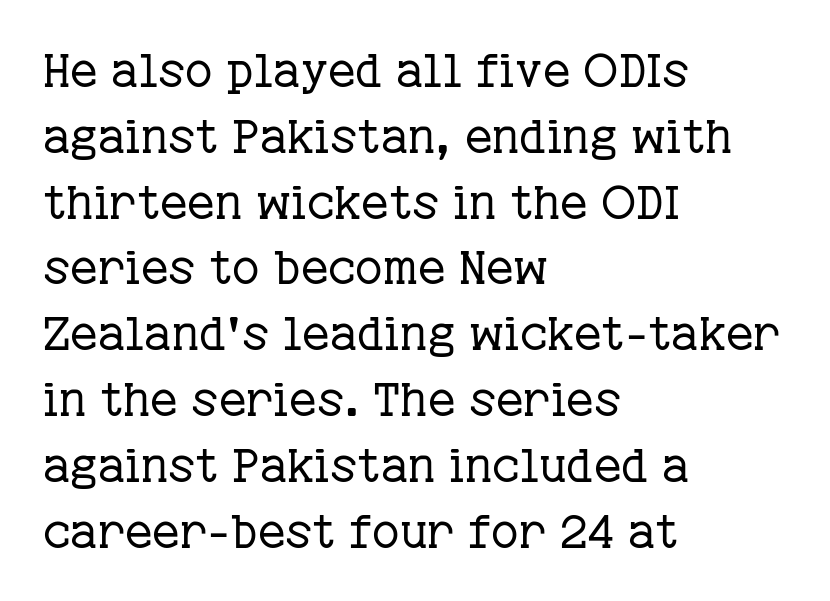
{"serif": "yes", "italic": "no", "bold": "no", "weight": "regular", "width": "normal", "stroke_contrast": "low", "x_height": "medium", "monospaced": "no", "underline": "no", "align": "left", "line_spacing": "normal", "line_spacing_ratio": 1.4, "letter_spacing": "normal", "letter_spacing_em": 0.0, "glyph_px": 47}
